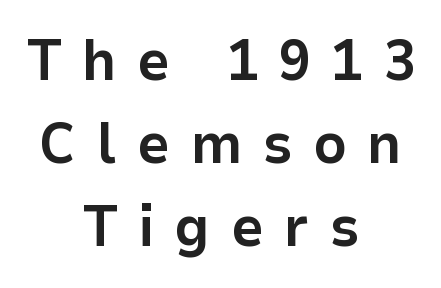
{"serif": "no", "italic": "no", "bold": "yes", "weight": "bold", "width": "normal", "stroke_contrast": "low", "x_height": "medium", "monospaced": "no", "underline": "no", "align": "center", "line_spacing": "normal", "line_spacing_ratio": 1.43, "letter_spacing": "wide", "letter_spacing_em": 0.35, "glyph_px": 58}
